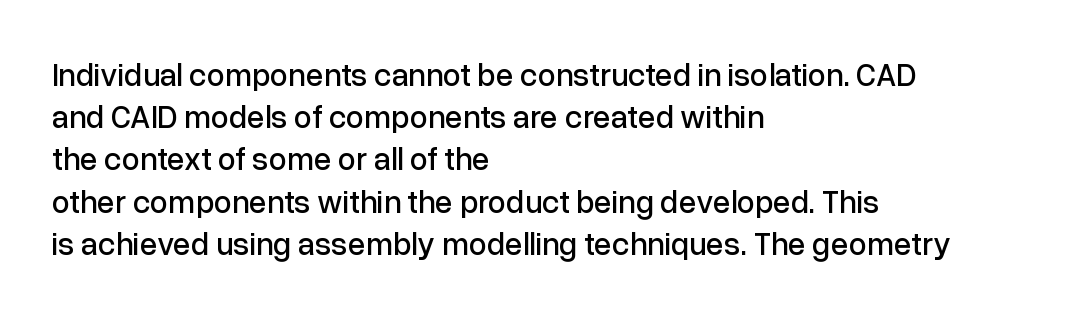
{"serif": "no", "italic": "no", "width": "normal", "stroke_contrast": "low", "x_height": "medium", "monospaced": "no", "underline": "no", "align": "left", "line_spacing": "normal", "line_spacing_ratio": 1.32, "letter_spacing": "normal", "letter_spacing_em": 0.0, "glyph_px": 32}
